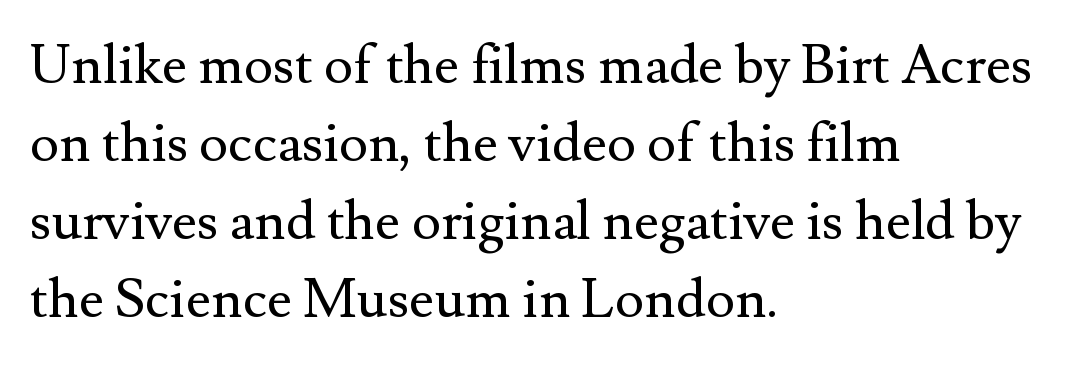
Regular leading. Short note: letters normally spaced. Proportional: the letters do not fall into vertical columns. The passage shown is not bold in any degree. What kind of face is this? One with serifs. Notice how the passage keeps a crisp vertical edge on the left only.
